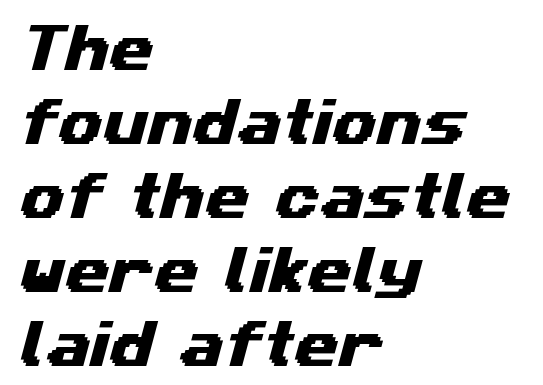
The face used here is a sans, in the tradition of grotesques and geometrics. The type is set solid horizontally, with unmodified tracking. All the whitespace from short lines collects on the right. Nobody drew a line under any word here. The rendering uses a moderate line-height, typical for paragraphs. Do the characters align in a grid? No, the font is proportional.
